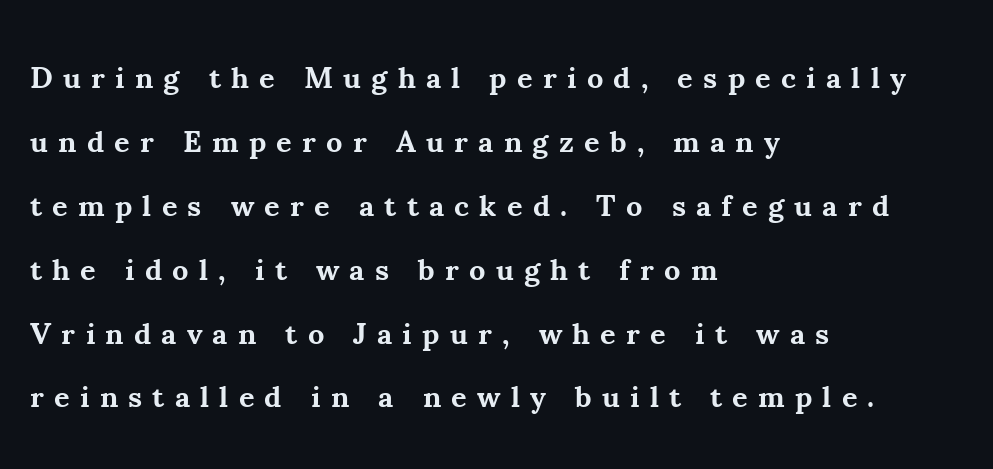
Q: Is the text bold? A: Yes.
Q: Is the text italic (slanted)? A: No, it is upright.
Q: Is the typeface a serif or a sans-serif typeface? A: Serif.
Q: Is the text underlined? A: No.
Q: How is the paragraph aligned? A: Left-aligned.
Q: Is the spacing between letters normal or unusually wide? A: Unusually wide.
Q: Is the spacing between lines tight, normal or loose? A: Loose.
Q: Width (condensed, normal, or wide)? A: Normal.
Q: Stroke contrast? A: Medium.
Q: x-height? A: Small.
Q: Monospaced? A: No.
